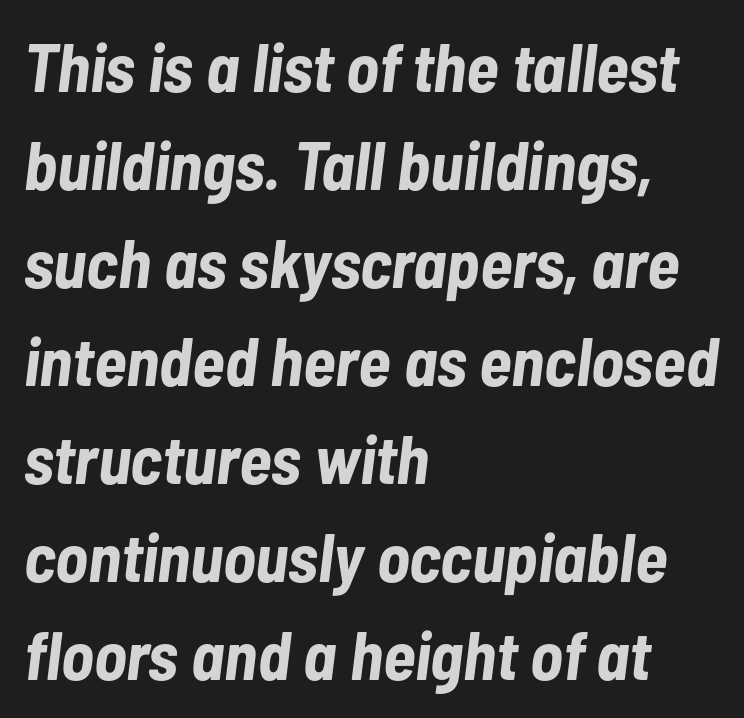
The image shows 68 px bold, condensed type, italic (leaning right); set left-aligned, normal line spacing (1.44x), normal letter spacing, not underlined; low stroke contrast and a medium x-height.
